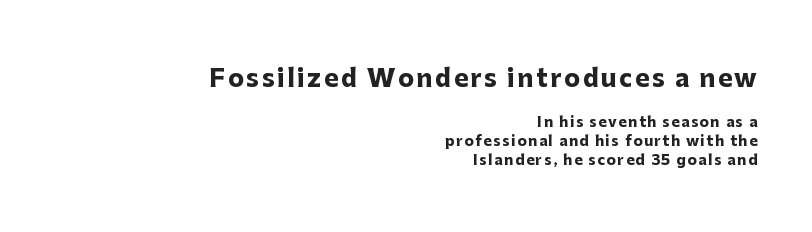
Alignment: flush right. Reading top to bottom, the characters get smaller at the block break. Tall strokes in this sample are plumb rather than angled. The strip under each line holds only bare page. What weight is shown? A full bold with thick strokes. Compared with typical paragraphs, the rows here are spaced about the same.
